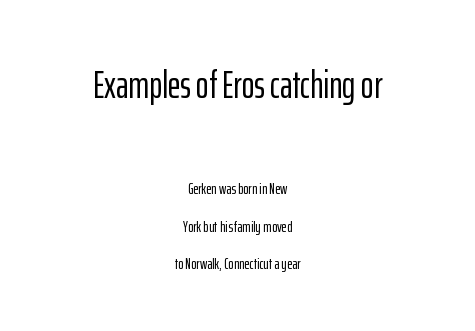
The zone under the glyphs is completely vacant. Visually, the top section dominates because its glyphs are scaled up. The letters advance in unequal steps, a hallmark of proportional type. Interline gaps are noticeably wide in this sample. The rendering positions every line midway between the sides. Is the letter spacing exaggerated? No — it looks like the ordinary default.
